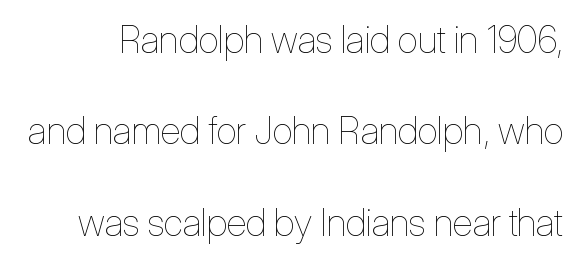
The image shows 37 px thin, condensed type, upright; set loose line spacing (2.47x), normal letter spacing, not underlined; low stroke contrast and a medium x-height.
